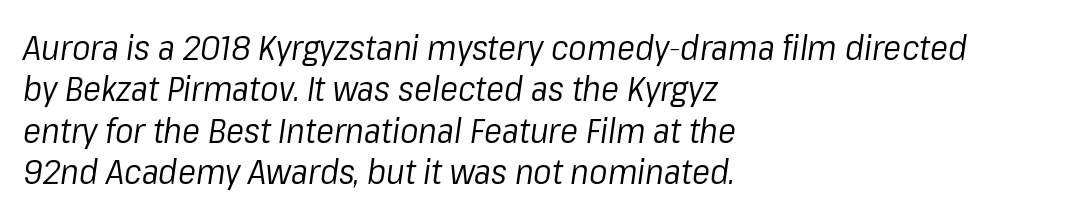
Q: Is the text bold? A: No.
Q: Is the text italic (slanted)? A: Yes, it leans right by about 8 degrees.
Q: Is the text underlined? A: No.
Q: How is the paragraph aligned? A: Left-aligned.
Q: Is the spacing between letters normal or unusually wide? A: Normal.
Q: Width (condensed, normal, or wide)? A: Normal.
Q: Stroke contrast? A: Low.
Q: x-height? A: Medium.
Q: Monospaced? A: No.
